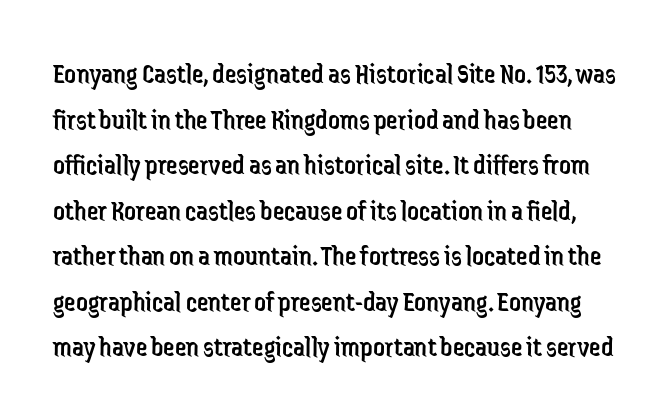
Q: Is the text bold? A: No.
Q: Is the text italic (slanted)? A: No, it is upright.
Q: Is the typeface a serif or a sans-serif typeface? A: Sans-serif.
Q: Is the text underlined? A: No.
Q: Is the spacing between letters normal or unusually wide? A: Normal.
Q: Is the spacing between lines tight, normal or loose? A: Normal.
Q: Width (condensed, normal, or wide)? A: Condensed.
Q: Stroke contrast? A: Low.
Q: x-height? A: Medium.
Q: Monospaced? A: No.
